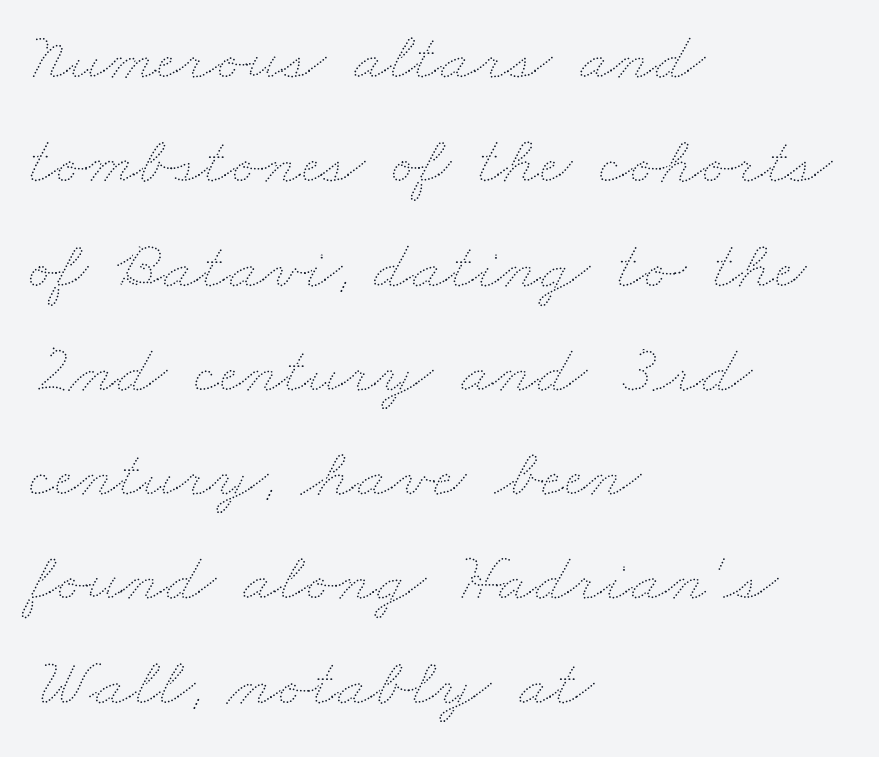
The image shows 70 px thin, wide type; set left-aligned, normal line spacing (1.49x), normal letter spacing, not underlined; medium stroke contrast and a small x-height.
